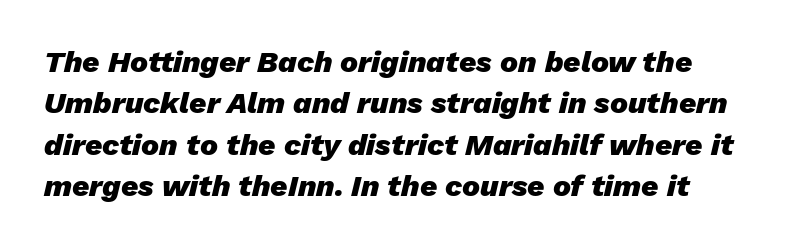
{"italic": "yes", "lean": "right", "slant_degrees": 13, "bold": "yes", "weight": "heavy", "width": "normal", "stroke_contrast": "low", "x_height": "medium", "monospaced": "no", "underline": "no", "align": "left", "line_spacing": "normal", "line_spacing_ratio": 1.38, "letter_spacing": "normal", "letter_spacing_em": 0.0, "glyph_px": 30}
